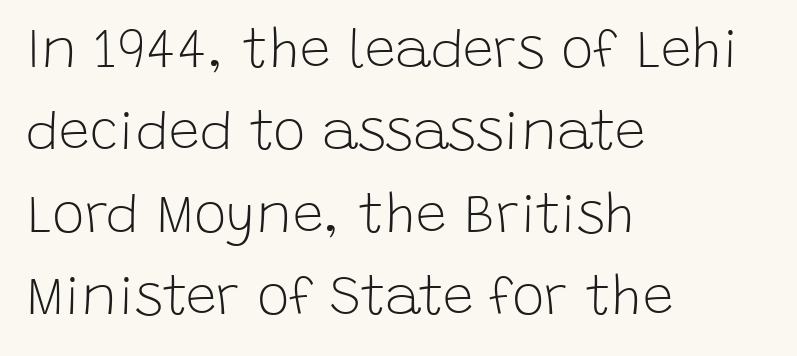
Q: Is the text bold? A: No.
Q: Is the text italic (slanted)? A: No, it is upright.
Q: Is the typeface a serif or a sans-serif typeface? A: Sans-serif.
Q: Is the text underlined? A: No.
Q: How is the paragraph aligned? A: Left-aligned.
Q: Is the spacing between letters normal or unusually wide? A: Normal.
Q: Is the spacing between lines tight, normal or loose? A: Normal.
Q: Width (condensed, normal, or wide)? A: Normal.
Q: Stroke contrast? A: Low.
Q: x-height? A: Large.
Q: Monospaced? A: No.
